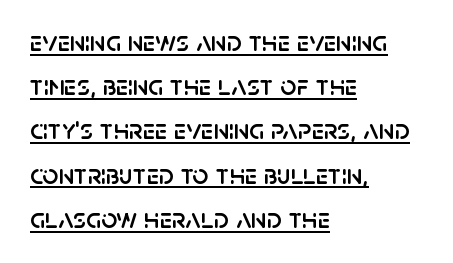
Is this a fixed-width face? No — the glyphs have proportional, varying widths. Notice how the stems are strictly vertical — no italics here. Students, note that the glyphs here touch the page at normal intervals. Notice how a bar underscores the lettering throughout.
